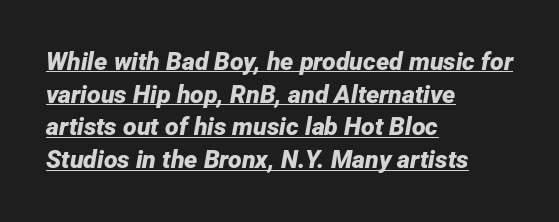
The image shows 25 px bold type, italic (leaning right); set left-aligned, normal line spacing (1.31x), normal letter spacing, underlined.
